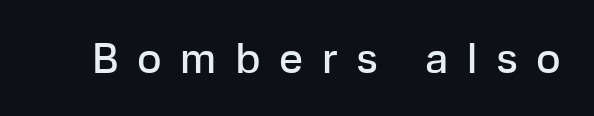
{"serif": "no", "italic": "no", "bold": "semi", "weight": "semibold", "width": "normal", "stroke_contrast": "low", "x_height": "medium", "monospaced": "no", "underline": "no", "letter_spacing": "wide", "letter_spacing_em": 0.45, "glyph_px": 41}
